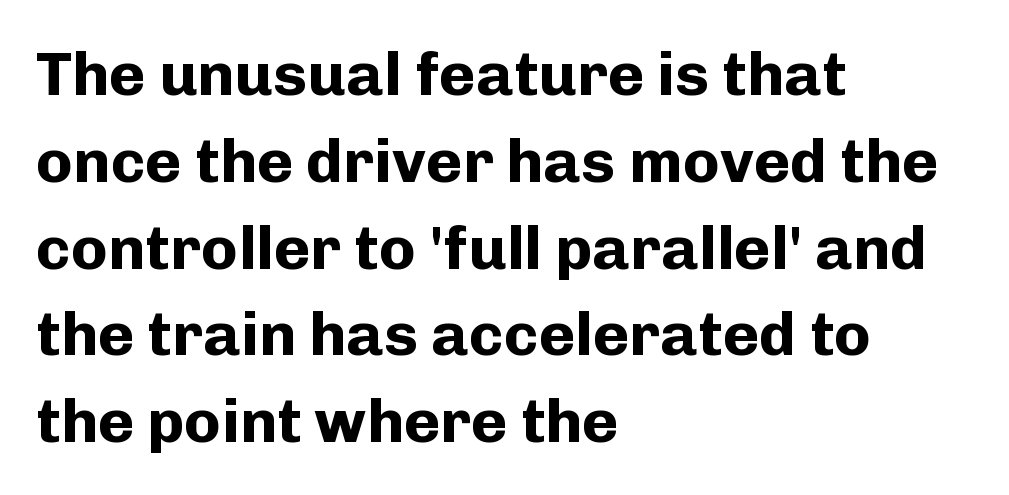
{"serif": "no", "italic": "no", "bold": "yes", "weight": "bold", "width": "normal", "stroke_contrast": "low", "x_height": "medium", "monospaced": "no", "underline": "no", "align": "left", "line_spacing": "normal", "line_spacing_ratio": 1.4, "letter_spacing": "normal", "letter_spacing_em": 0.0, "glyph_px": 62}
